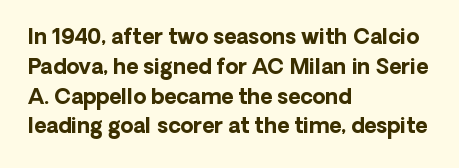
{"italic": "no", "bold": "yes", "underline": "no", "align": "left", "line_spacing": "normal", "line_spacing_ratio": 1.42, "letter_spacing": "normal", "letter_spacing_em": 0.0, "glyph_px": 21}
